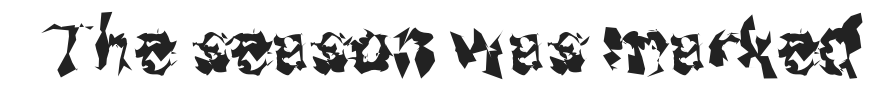
Q: Is the text italic (slanted)? A: No, it is upright.
Q: Is the typeface a serif or a sans-serif typeface? A: Sans-serif.
Q: Is the text underlined? A: No.
Q: Is the spacing between letters normal or unusually wide? A: Normal.
Q: Width (condensed, normal, or wide)? A: Condensed.
Q: Stroke contrast? A: Medium.
Q: x-height? A: Medium.
Q: Monospaced? A: No.
